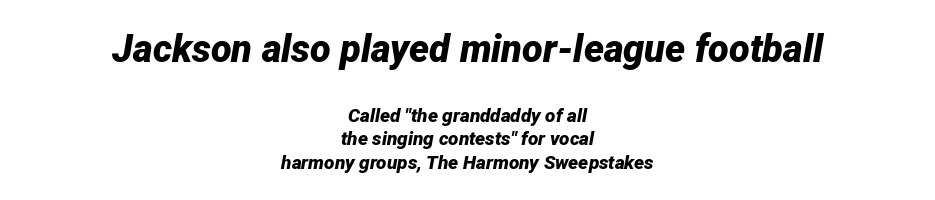
When letters slant like this, we call the style italic. This rendering leaves character spacing at its baseline value. Each letter keeps its own natural width here, so spacing adapts to shape. A clean baseline with only descenders dipping below it. Emphasis by weight is at full strength: bold. Reading top to bottom, the characters get smaller at the block break.
